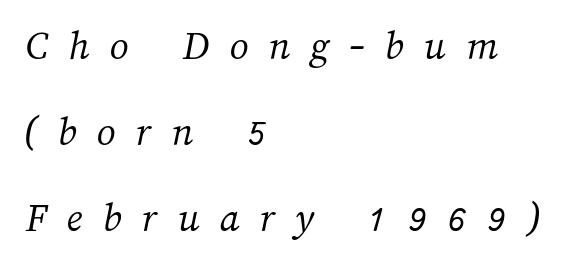
Q: Is the text bold? A: No.
Q: Is the text underlined? A: No.
Q: How is the paragraph aligned? A: Left-aligned.
Q: Is the spacing between letters normal or unusually wide? A: Unusually wide.
Q: Is the spacing between lines tight, normal or loose? A: Loose.
Q: Width (condensed, normal, or wide)? A: Normal.
Q: Stroke contrast? A: Medium.
Q: x-height? A: Medium.
Q: Monospaced? A: No.
